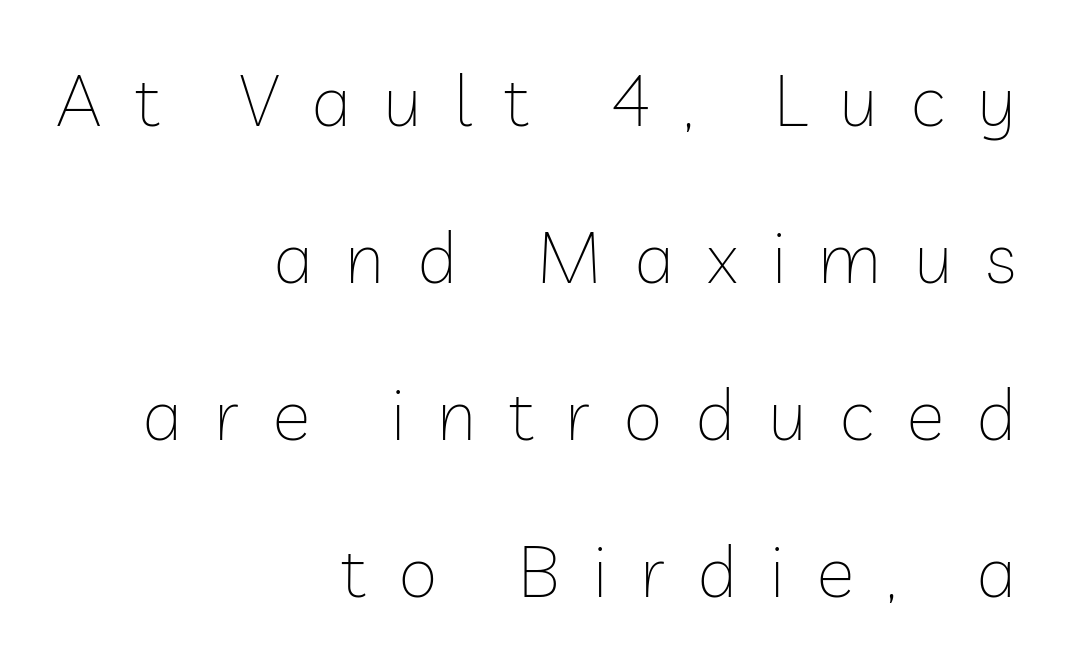
The image shows 72 px thin sans-serif type, upright; set right-aligned, loose line spacing (2.18x), unusually wide letter spacing (+0.45 em), not underlined; low stroke contrast and a medium x-height.
